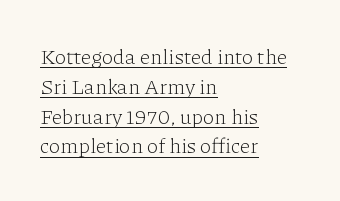
A rule runs beneath these lines of type. When letters stand straight like this, we call the style roman or upright. Tracking value appears to be zero — textbook default spacing. These lines sit exactly where default settings would place them. Nothing heavy about these letters — not bold at all. Compared with a centered layout, this one pins lines to the left instead.
